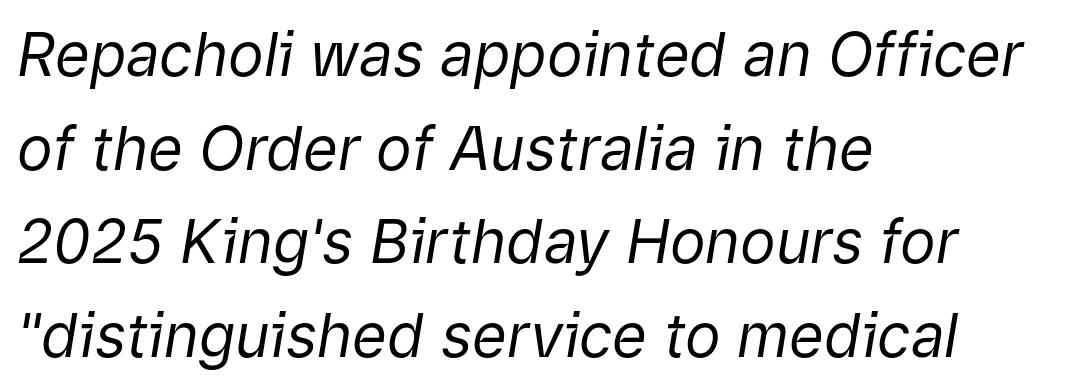
Q: Is the text bold? A: No.
Q: Is the text italic (slanted)? A: Yes, it leans right by about 9 degrees.
Q: Is the text underlined? A: No.
Q: How is the paragraph aligned? A: Left-aligned.
Q: Is the spacing between letters normal or unusually wide? A: Normal.
Q: Is the spacing between lines tight, normal or loose? A: Normal.
Q: Width (condensed, normal, or wide)? A: Normal.
Q: Stroke contrast? A: Low.
Q: x-height? A: Medium.
Q: Monospaced? A: No.
